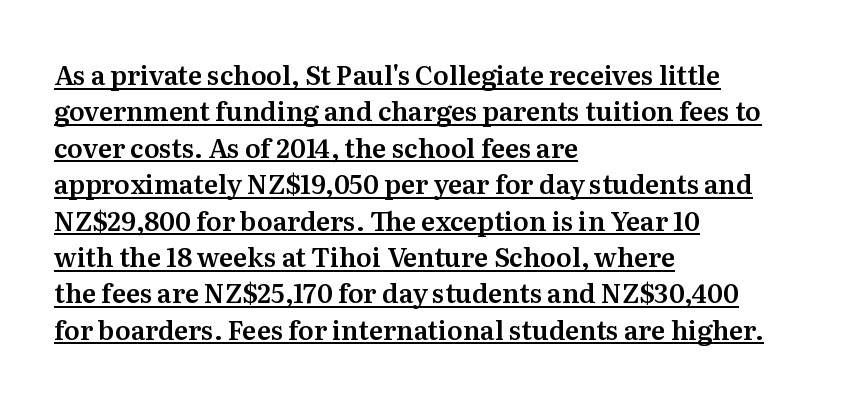
{"italic": "no", "underline": "yes", "align": "left", "line_spacing": "normal", "line_spacing_ratio": 1.4, "letter_spacing": "normal", "letter_spacing_em": 0.0, "glyph_px": 26}
